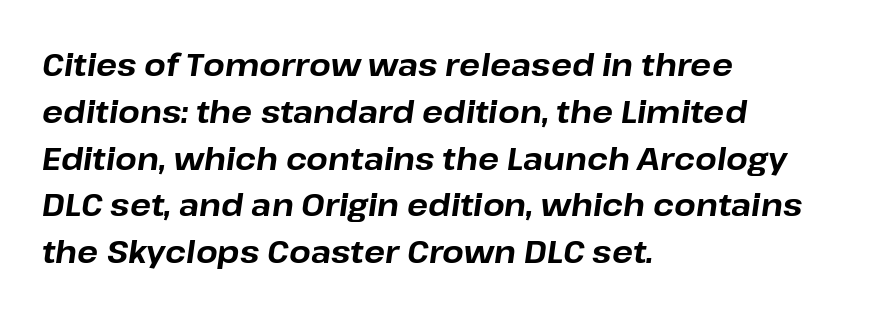
Looks like regular typesetting: each glyph gets only the width it needs. These lines stack with their left ends in a neat column. The rendering keeps characters at their native spacing. The vertical gap from one line to the next is medium. Any mark beneath the type? The region is blank. The letters are bold, with thick, heavy strokes.
